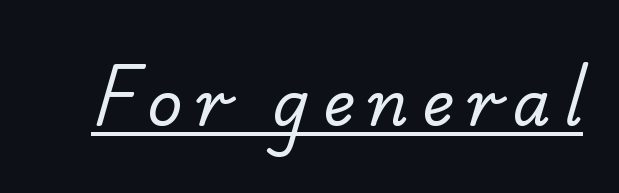
The image shows 61 px regular-weight type; set unusually wide letter spacing (+0.21 em), underlined; low stroke contrast and a small x-height.
